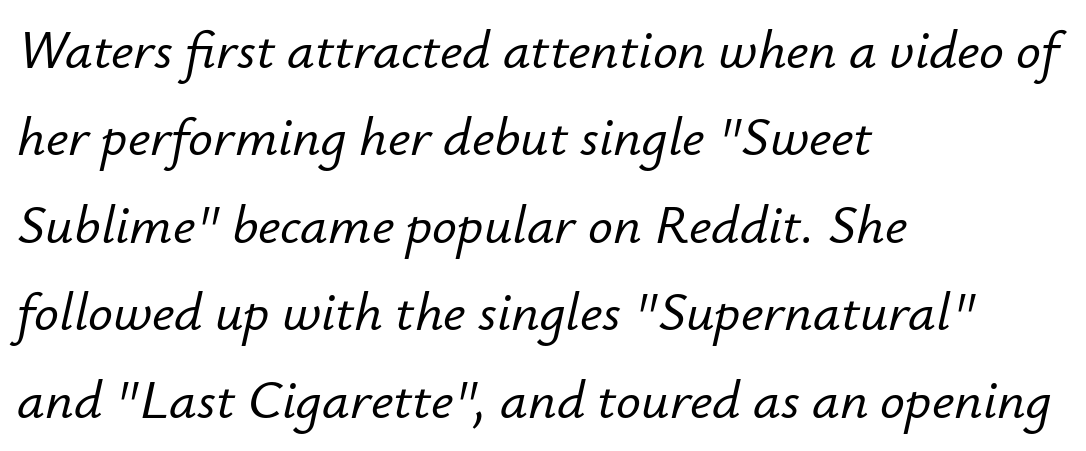
The image shows 55 px text type, italic (leaning right); set left-aligned, normal line spacing (1.59x), normal letter spacing, not underlined; low stroke contrast and a small x-height.
